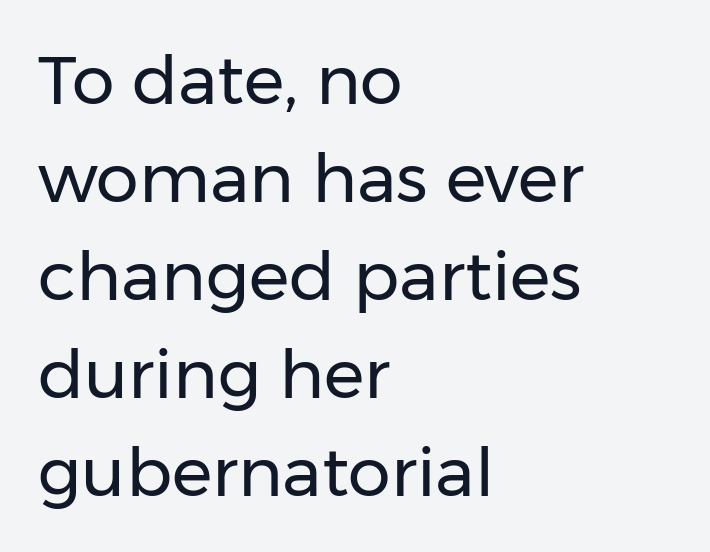
One glance says typical: line gaps are just what's usual. Caption: multi-line text, flush left, ragged right. Type without underlining. Compared with typical body copy, the letter spacing here is the same. A typesetter would mark this as roman, not italic. Varying glyph widths throughout — classic text-font behaviour.
